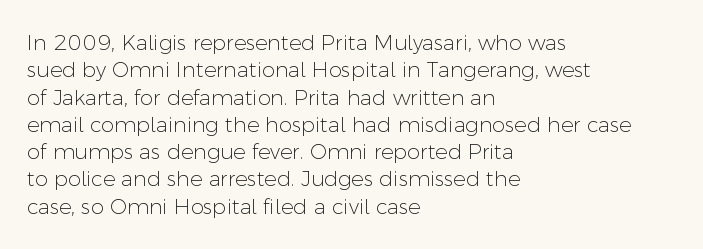
Q: Is the text bold? A: No.
Q: Is the text italic (slanted)? A: No, it is upright.
Q: Is the text underlined? A: No.
Q: How is the paragraph aligned? A: Left-aligned.
Q: Is the spacing between letters normal or unusually wide? A: Normal.
Q: Is the spacing between lines tight, normal or loose? A: Normal.
